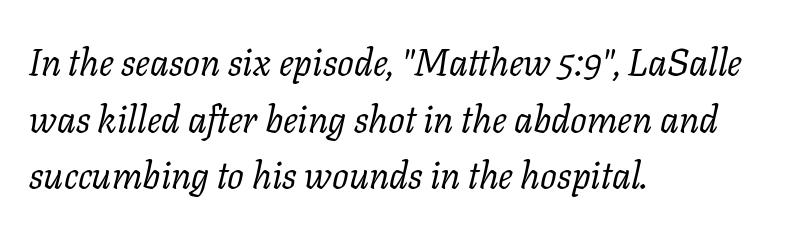
Q: Is the text bold? A: No.
Q: Is the text italic (slanted)? A: Yes, it leans right by about 11 degrees.
Q: Is the typeface a serif or a sans-serif typeface? A: Serif.
Q: Is the text underlined? A: No.
Q: How is the paragraph aligned? A: Left-aligned.
Q: Is the spacing between letters normal or unusually wide? A: Normal.
Q: Is the spacing between lines tight, normal or loose? A: Normal.
Q: Width (condensed, normal, or wide)? A: Normal.
Q: Stroke contrast? A: Low.
Q: x-height? A: Medium.
Q: Monospaced? A: No.
